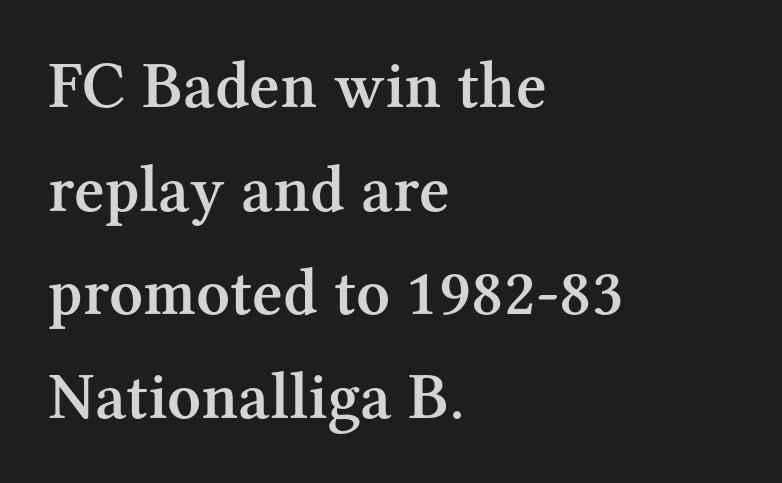
The image shows 66 px semibold serif type, upright; set left-aligned, normal line spacing (1.57x), normal letter spacing, not underlined; medium stroke contrast and a medium x-height.
